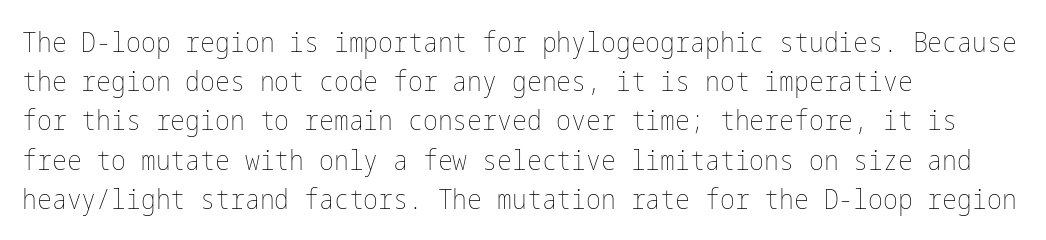
Q: Is the text bold? A: No.
Q: Is the text italic (slanted)? A: No, it is upright.
Q: Is the text underlined? A: No.
Q: How is the paragraph aligned? A: Left-aligned.
Q: Is the spacing between letters normal or unusually wide? A: Normal.
Q: Is the spacing between lines tight, normal or loose? A: Normal.
Q: Width (condensed, normal, or wide)? A: Condensed.
Q: Stroke contrast? A: Low.
Q: x-height? A: Medium.
